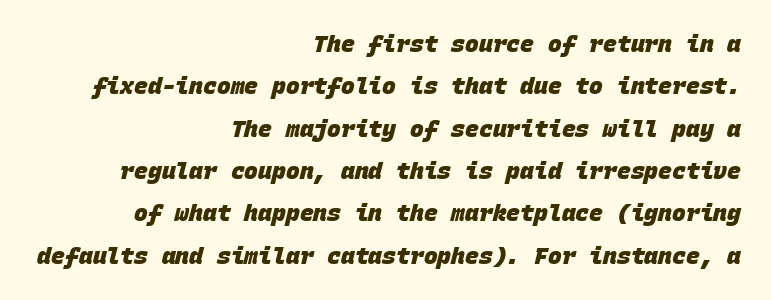
{"bold": "yes", "underline": "no", "align": "right", "line_spacing_ratio": 1.84, "letter_spacing": "normal", "letter_spacing_em": 0.0, "glyph_px": 23}
